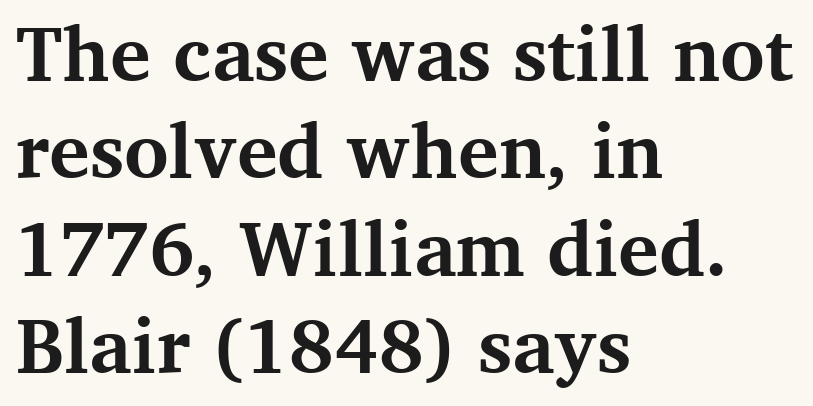
{"serif": "yes", "italic": "no", "bold": "yes", "weight": "bold", "width": "normal", "stroke_contrast": "medium", "x_height": "medium", "monospaced": "no", "underline": "no", "align": "left", "line_spacing": "normal", "line_spacing_ratio": 1.28, "letter_spacing": "normal", "letter_spacing_em": 0.0, "glyph_px": 76}
